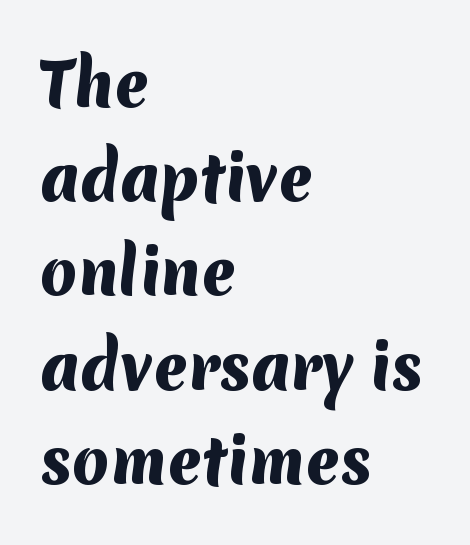
Q: Is the text bold? A: Yes.
Q: Is the typeface a serif or a sans-serif typeface? A: Sans-serif.
Q: Is the text underlined? A: No.
Q: How is the paragraph aligned? A: Left-aligned.
Q: Is the spacing between letters normal or unusually wide? A: Normal.
Q: Is the spacing between lines tight, normal or loose? A: Normal.
Q: Width (condensed, normal, or wide)? A: Normal.
Q: Stroke contrast? A: Medium.
Q: x-height? A: Medium.
Q: Monospaced? A: No.
